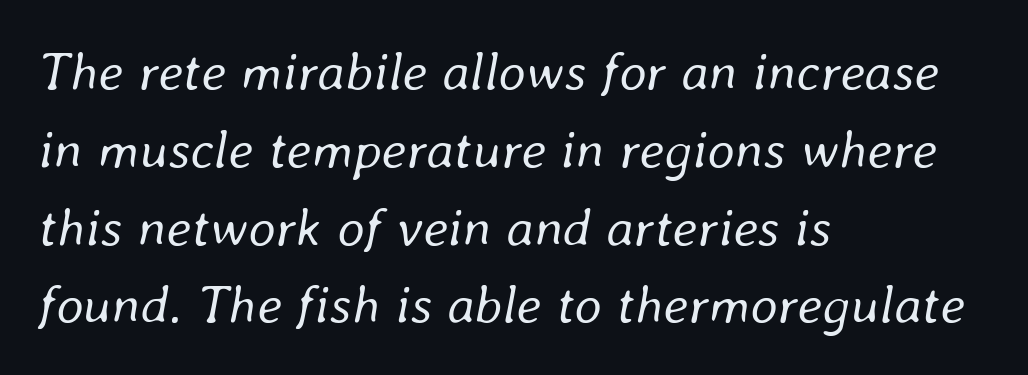
Q: Is the text bold? A: No.
Q: Is the text italic (slanted)? A: Yes, it leans right by about 8 degrees.
Q: Is the text underlined? A: No.
Q: How is the paragraph aligned? A: Left-aligned.
Q: Is the spacing between letters normal or unusually wide? A: Normal.
Q: Is the spacing between lines tight, normal or loose? A: Normal.
Q: Width (condensed, normal, or wide)? A: Normal.
Q: Stroke contrast? A: Low.
Q: x-height? A: Medium.
Q: Monospaced? A: No.
